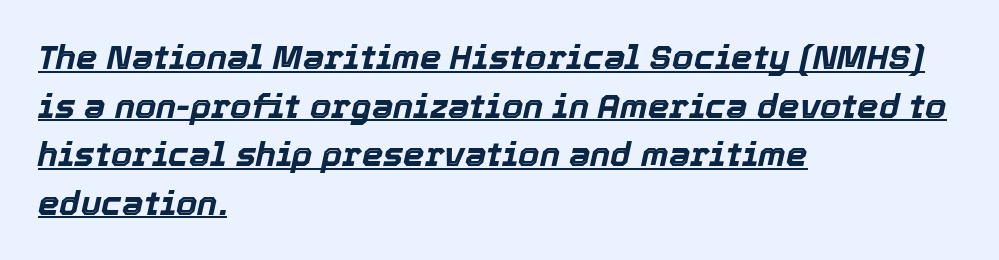
The image shows 34 px bold type, italic (leaning right); set left-aligned, normal line spacing (1.43x), normal letter spacing, underlined; a medium x-height.
